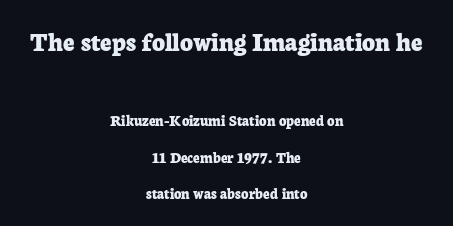
{"serif": "yes", "italic": "no", "bold": "yes", "weight": "bold", "width": "normal", "stroke_contrast": "low", "x_height": "medium", "monospaced": "no", "underline": "no", "align": "center", "line_spacing": "loose", "line_spacing_ratio": 2.3, "letter_spacing": "normal", "letter_spacing_em": 0.0, "larger_block": "first", "size_ratio": 1.75, "glyph_px": 28}
